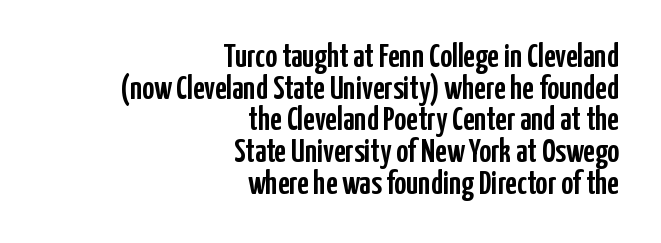
The image shows 33 px condensed sans-serif type, upright; set right-aligned, tight line spacing (0.96x), normal letter spacing, not underlined; low stroke contrast and a medium x-height.
